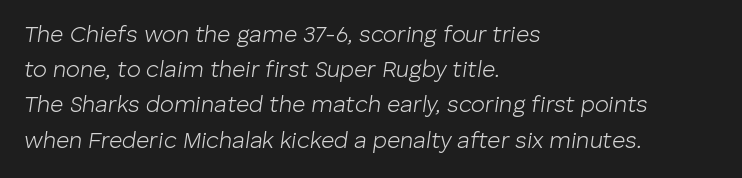
Q: Is the text bold? A: No.
Q: Is the text italic (slanted)? A: Yes, it leans right by about 8 degrees.
Q: Is the text underlined? A: No.
Q: How is the paragraph aligned? A: Left-aligned.
Q: Is the spacing between letters normal or unusually wide? A: Normal.
Q: Is the spacing between lines tight, normal or loose? A: Normal.
